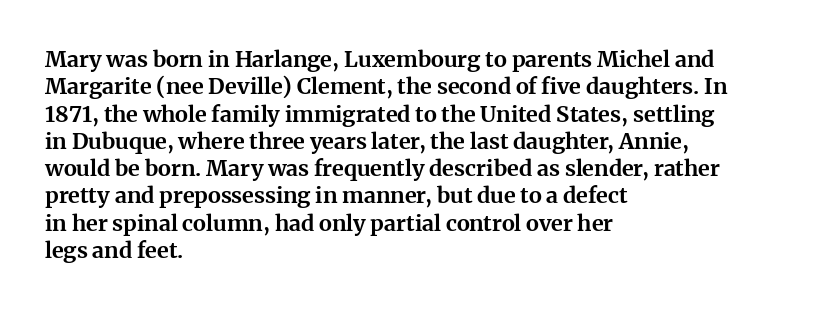
Q: Is the text bold? A: Yes.
Q: Is the text italic (slanted)? A: No, it is upright.
Q: Is the text underlined? A: No.
Q: How is the paragraph aligned? A: Left-aligned.
Q: Is the spacing between letters normal or unusually wide? A: Normal.
